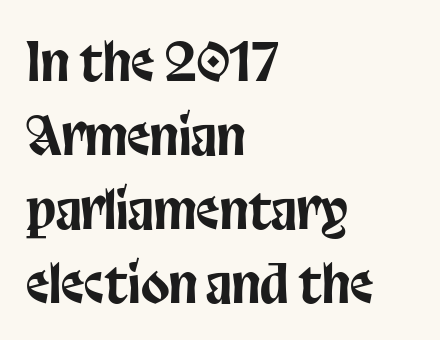
Q: Is the text italic (slanted)? A: No, it is upright.
Q: Is the typeface a serif or a sans-serif typeface? A: Sans-serif.
Q: Is the text underlined? A: No.
Q: How is the paragraph aligned? A: Left-aligned.
Q: Is the spacing between letters normal or unusually wide? A: Normal.
Q: Is the spacing between lines tight, normal or loose? A: Normal.
Q: Width (condensed, normal, or wide)? A: Condensed.
Q: Stroke contrast? A: Low.
Q: x-height? A: Large.
Q: Monospaced? A: No.
